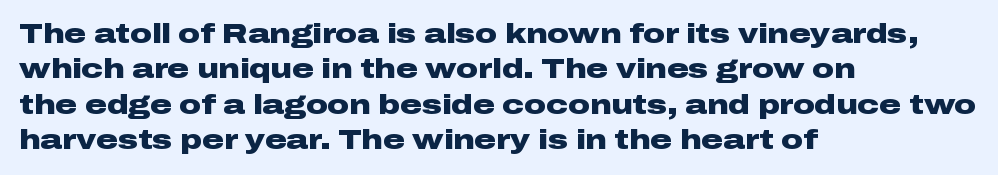
Q: Is the text bold? A: Yes.
Q: Is the text italic (slanted)? A: No, it is upright.
Q: Is the text underlined? A: No.
Q: How is the paragraph aligned? A: Left-aligned.
Q: Is the spacing between letters normal or unusually wide? A: Normal.
Q: Is the spacing between lines tight, normal or loose? A: Normal.
